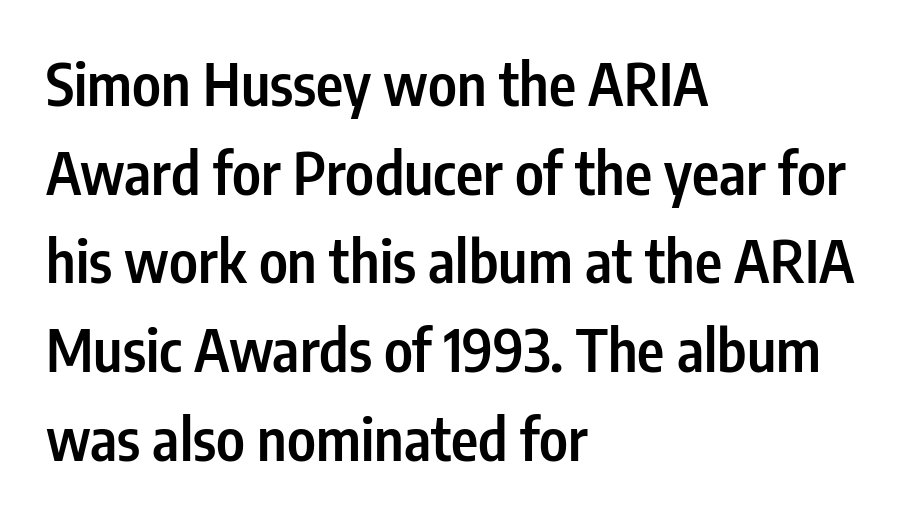
A student would call this left alignment; a typographer would say flush left, rag right. Stroke thickness is moderately raised; the sample reads as semibold. The glyphs are unaccompanied by any horizontal stroke below them. Honestly, the letter spacing is just normal — you wouldn't notice it. Quick note: not italic, upright.
